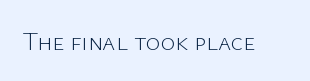
The image shows 25 px text type, upright; set normal letter spacing, not underlined.
